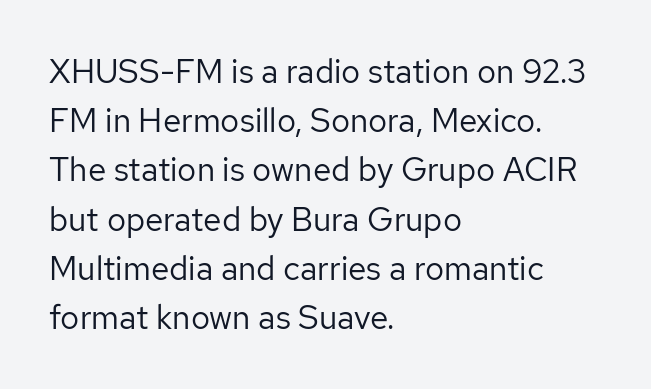
The image shows 33 px regular-weight sans-serif type, upright; set left-aligned, normal line spacing (1.49x), normal letter spacing, not underlined; low stroke contrast and a medium x-height.
